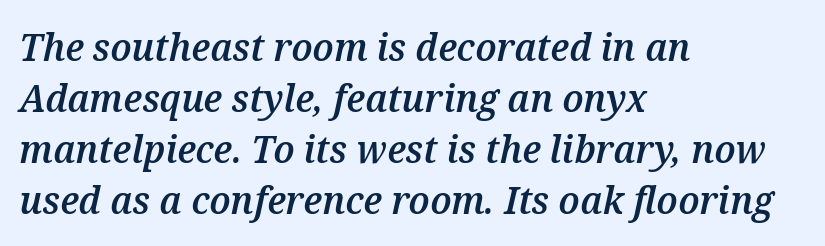
Q: Is the text bold? A: Semi-bold.
Q: Is the text italic (slanted)? A: Yes, it leans right by about 12 degrees.
Q: Is the text underlined? A: No.
Q: How is the paragraph aligned? A: Left-aligned.
Q: Is the spacing between letters normal or unusually wide? A: Normal.
Q: Is the spacing between lines tight, normal or loose? A: Normal.
Q: Width (condensed, normal, or wide)? A: Normal.
Q: Stroke contrast? A: Medium.
Q: x-height? A: Medium.
Q: Monospaced? A: No.
